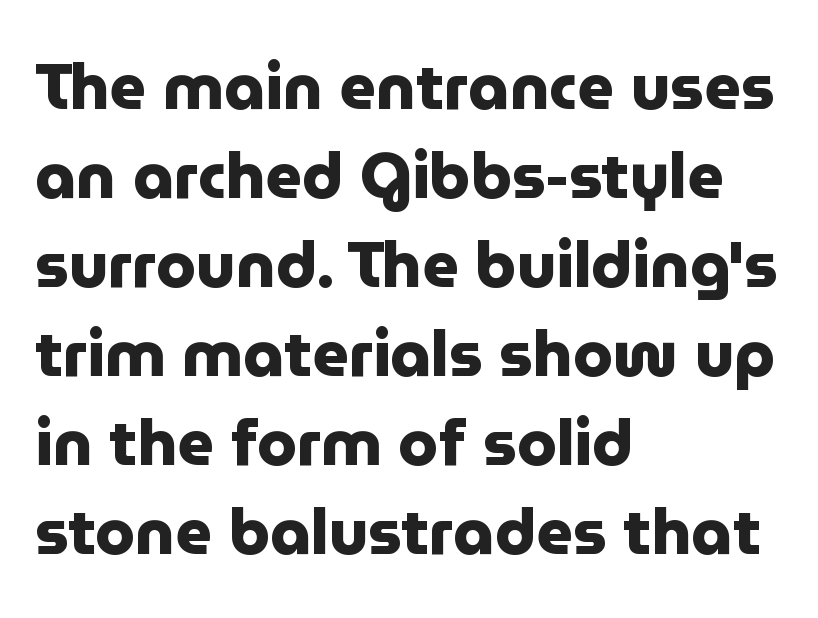
The image shows 64 px heavy sans-serif type, upright; set left-aligned, normal line spacing (1.39x), normal letter spacing, not underlined; low stroke contrast and a medium x-height.
